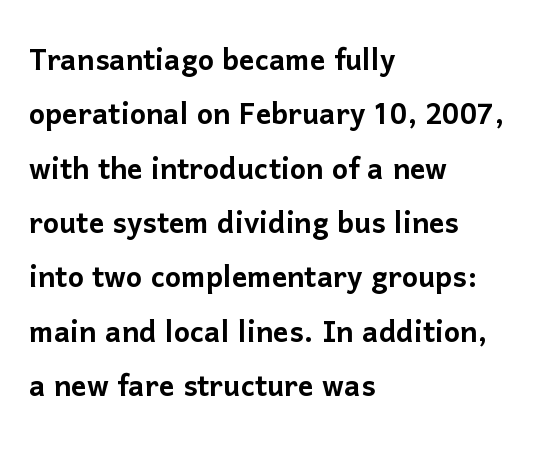
{"serif": "no", "italic": "no", "width": "normal", "stroke_contrast": "low", "x_height": "medium", "monospaced": "no", "underline": "no", "align": "left", "line_spacing": "normal", "line_spacing_ratio": 1.43, "letter_spacing": "normal", "letter_spacing_em": 0.0, "glyph_px": 38}
